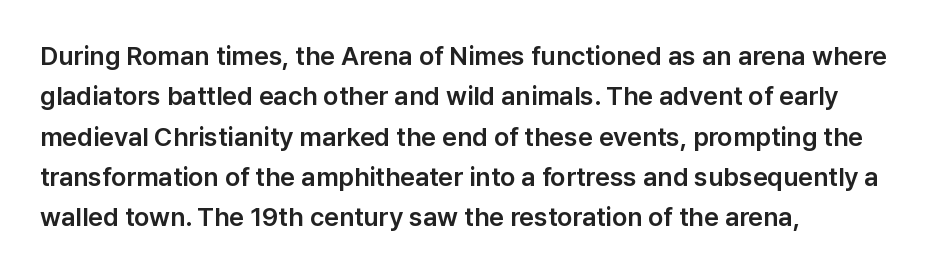
This rendering uses left alignment, leaving the right contour irregular. The vertical gap from one line to the next is medium. The space beneath each line is pristine and unruled. Does extra space separate the letters? No, they use regular spacing. Every character sits straight up, as roman type does.
